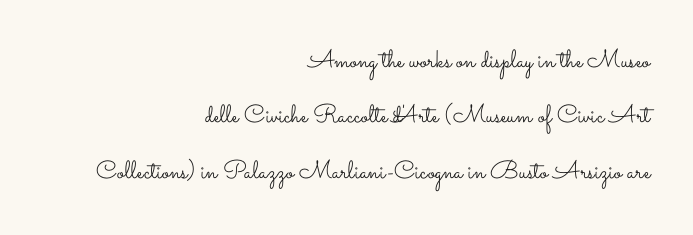
{"bold": "no", "underline": "no", "align": "right", "line_spacing": "loose", "line_spacing_ratio": 2.22, "letter_spacing": "normal", "letter_spacing_em": 0.0, "glyph_px": 25}
